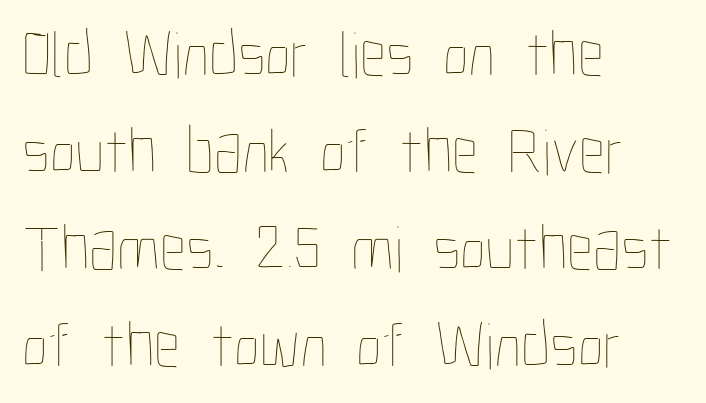
Q: Is the text bold? A: No.
Q: Is the text italic (slanted)? A: No, it is upright.
Q: Is the text underlined? A: No.
Q: How is the paragraph aligned? A: Left-aligned.
Q: Is the spacing between letters normal or unusually wide? A: Normal.
Q: Is the spacing between lines tight, normal or loose? A: Normal.
Q: Width (condensed, normal, or wide)? A: Condensed.
Q: Stroke contrast? A: Low.
Q: x-height? A: Medium.
Q: Monospaced? A: No.
